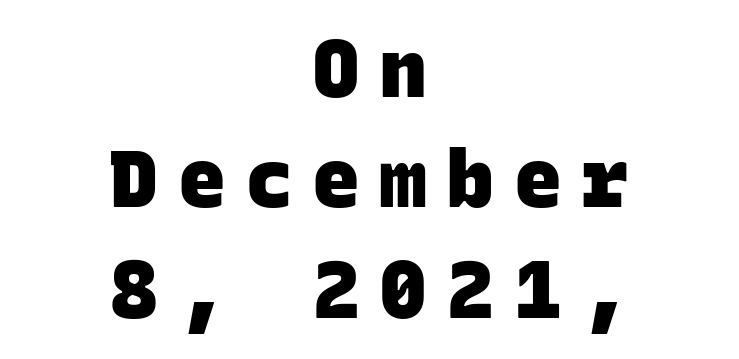
Q: Is the text bold? A: Yes.
Q: Is the typeface a serif or a sans-serif typeface? A: Sans-serif.
Q: Is the text underlined? A: No.
Q: How is the paragraph aligned? A: Centered.
Q: Is the spacing between letters normal or unusually wide? A: Unusually wide.
Q: Is the spacing between lines tight, normal or loose? A: Normal.
Q: Width (condensed, normal, or wide)? A: Normal.
Q: Stroke contrast? A: Low.
Q: x-height? A: Large.
Q: Monospaced? A: Yes.
